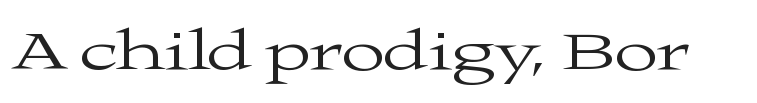
{"serif": "yes", "italic": "no", "bold": "no", "weight": "regular", "width": "wide", "stroke_contrast": "medium", "x_height": "medium", "monospaced": "no", "underline": "no", "letter_spacing": "normal", "letter_spacing_em": 0.0, "glyph_px": 57}
